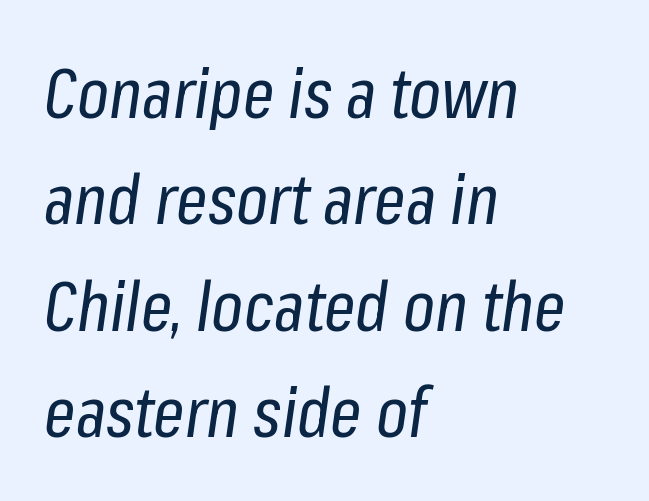
The image shows 69 px regular-weight, condensed type, italic (leaning right); set left-aligned, normal line spacing (1.54x), normal letter spacing, not underlined; low stroke contrast and a medium x-height.
